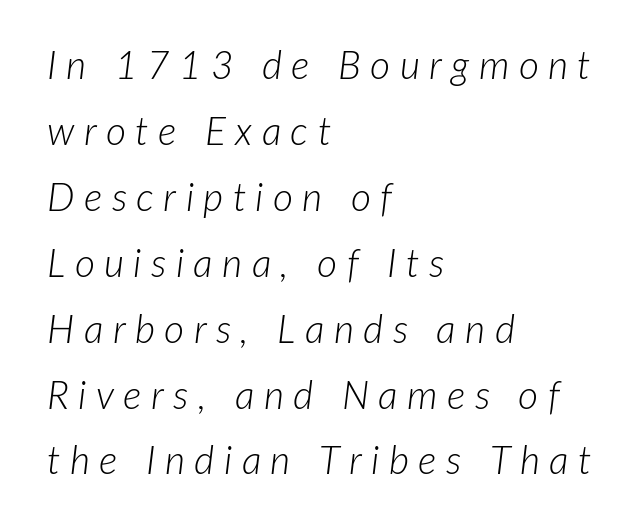
Horizontal bands of white between lines are of average thickness. The horizontal fit of the characters is loose and conspicuously gappy. Every row of glyphs begins at an identical x-position on the left. Posture: slanted.
